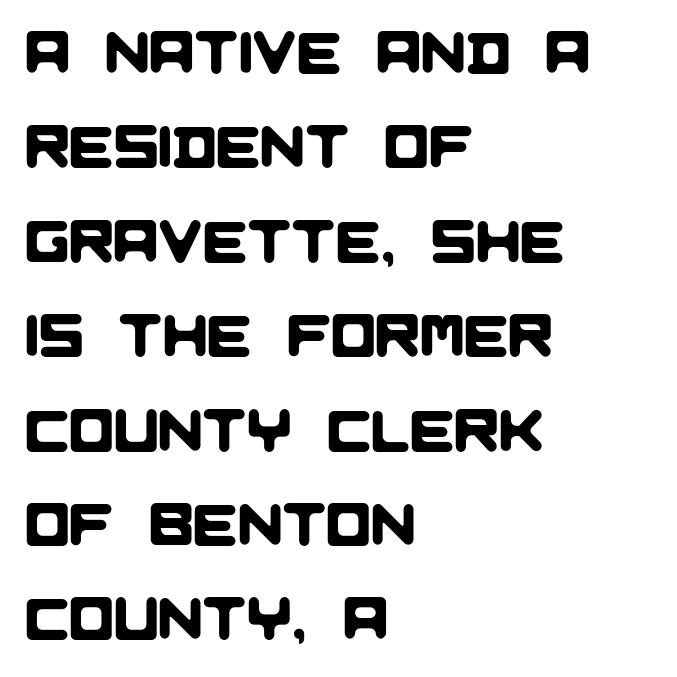
{"serif": "no", "width": "normal", "stroke_contrast": "low", "x_height": "large", "monospaced": "no", "underline": "no", "align": "left", "line_spacing": "normal", "line_spacing_ratio": 1.6, "letter_spacing": "normal", "letter_spacing_em": 0.0, "glyph_px": 59}
